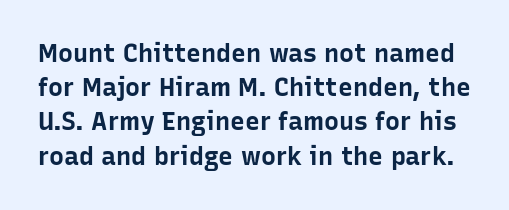
Q: Is the text bold? A: Yes.
Q: Is the text italic (slanted)? A: No, it is upright.
Q: Is the text underlined? A: No.
Q: Is the spacing between letters normal or unusually wide? A: Normal.
Q: Is the spacing between lines tight, normal or loose? A: Normal.
